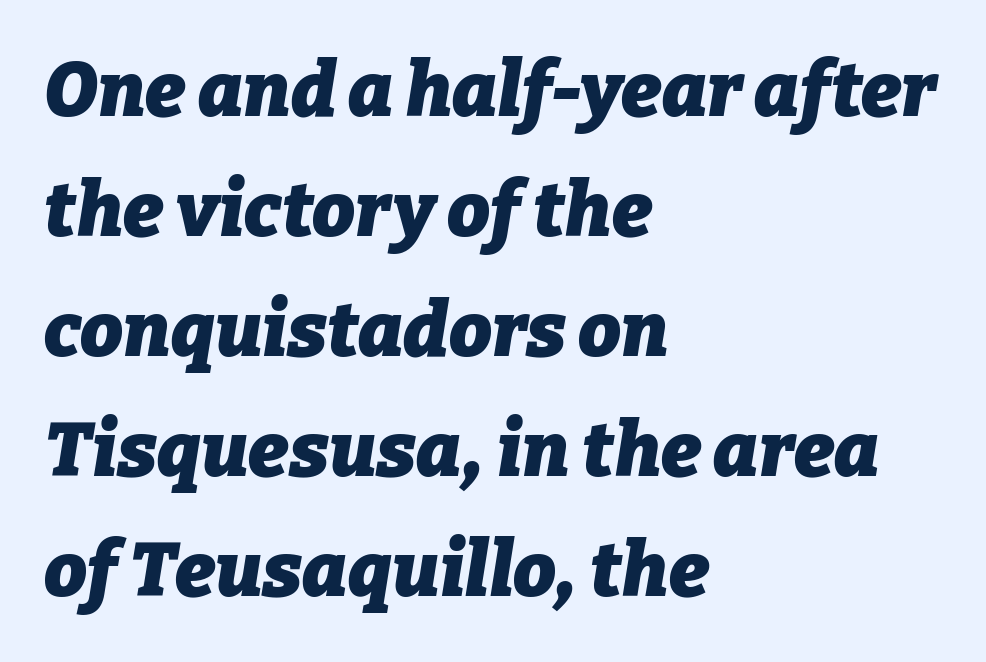
{"italic": "yes", "lean": "right", "slant_degrees": 9, "bold": "yes", "weight": "heavy", "width": "normal", "stroke_contrast": "low", "x_height": "medium", "monospaced": "no", "underline": "no", "align": "left", "line_spacing": "normal", "line_spacing_ratio": 1.58, "letter_spacing": "normal", "letter_spacing_em": 0.0, "glyph_px": 76}
